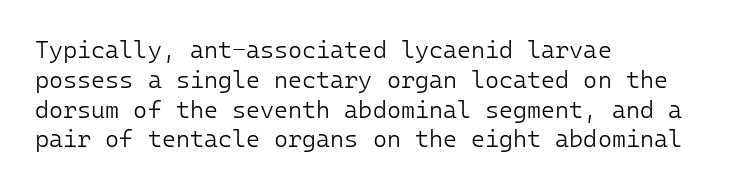
If you drew a line through each stem, it would be perfectly vertical. Tracking value appears to be zero — textbook default spacing. The rag falls on the right side of this text block. The face looks like a standard text weight, possibly lighter. The string is rendered with underlining switched off.
